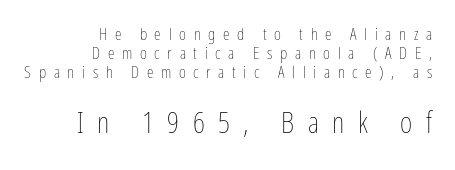
{"italic": "no", "bold": "no", "weight": "thin", "width": "condensed", "stroke_contrast": "low", "x_height": "medium", "monospaced": "no", "underline": "no", "align": "right", "line_spacing": "tight", "line_spacing_ratio": 1.12, "letter_spacing": "wide", "letter_spacing_em": 0.45, "larger_block": "second", "size_ratio": 1.76, "glyph_px": 30}
